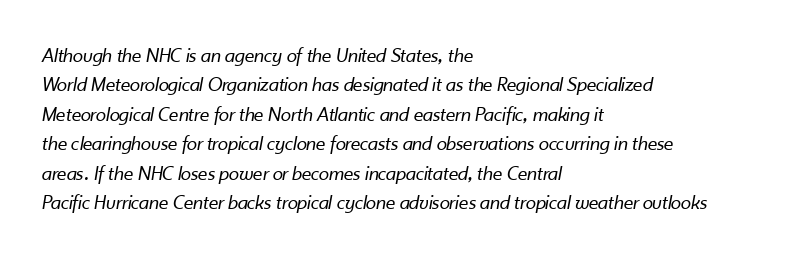
Q: Is the text bold? A: No.
Q: Is the text italic (slanted)? A: Yes, it leans right by about 10 degrees.
Q: Is the text underlined? A: No.
Q: How is the paragraph aligned? A: Left-aligned.
Q: Is the spacing between letters normal or unusually wide? A: Normal.
Q: Is the spacing between lines tight, normal or loose? A: Normal.
